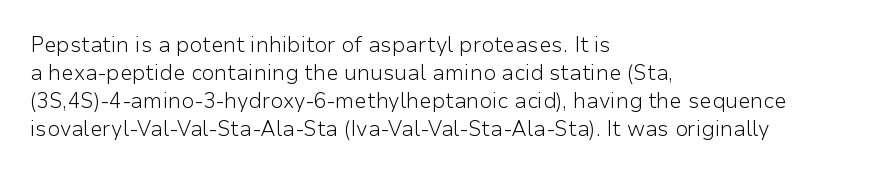
Q: Is the text bold? A: No.
Q: Is the text italic (slanted)? A: No, it is upright.
Q: Is the text underlined? A: No.
Q: How is the paragraph aligned? A: Left-aligned.
Q: Is the spacing between letters normal or unusually wide? A: Normal.
Q: Is the spacing between lines tight, normal or loose? A: Normal.
